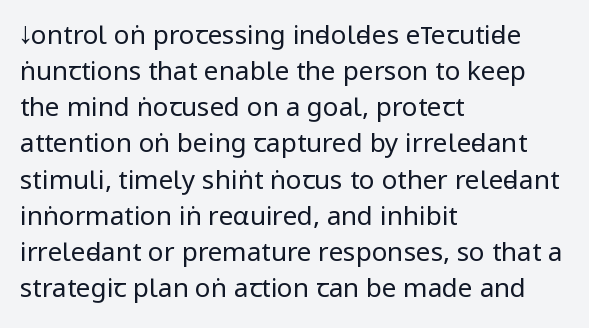
Q: Is the text bold? A: No.
Q: Is the text italic (slanted)? A: No, it is upright.
Q: Is the text underlined? A: No.
Q: How is the paragraph aligned? A: Left-aligned.
Q: Is the spacing between letters normal or unusually wide? A: Normal.
Q: Is the spacing between lines tight, normal or loose? A: Normal.
